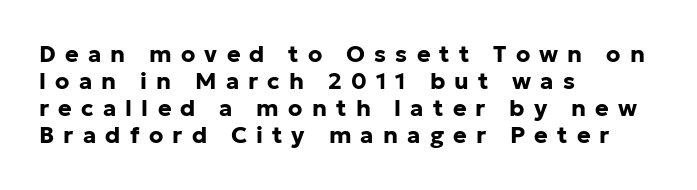
{"italic": "no", "bold": "yes", "underline": "no", "align": "left", "line_spacing_ratio": 1.18, "letter_spacing": "wide", "letter_spacing_em": 0.4, "glyph_px": 23}
